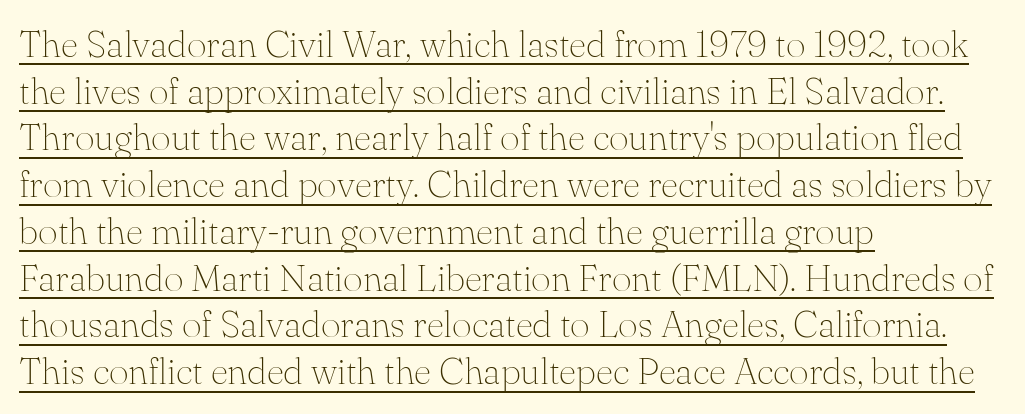
The image shows 38 px thin serif type, upright; set left-aligned, line spacing 1.23x, normal letter spacing, underlined; medium stroke contrast and a small x-height.
